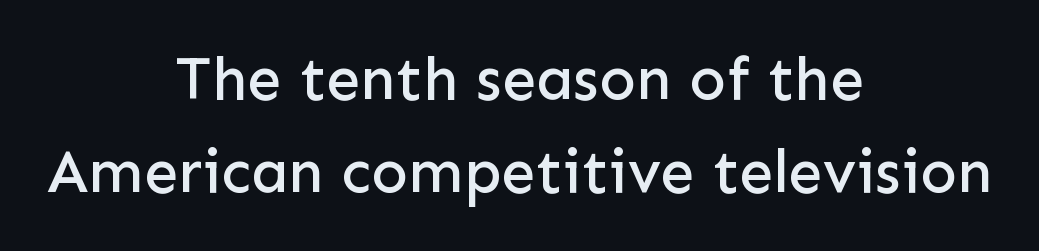
The type family on display is of the sans-serif kind. Honestly, the letter spacing is just normal — you wouldn't notice it. The rendering uses natural spacing where letterforms have individual widths. Anything drawn beneath the words? Only blank space. Reading down the column, the eye jumps a familiar distance to each next line.
